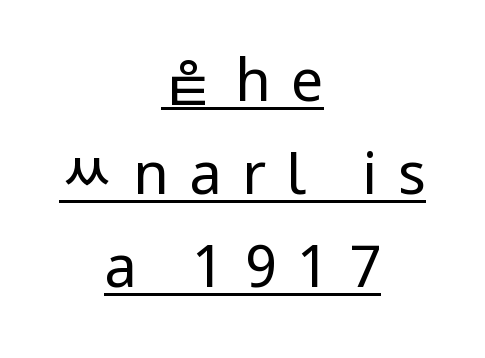
{"serif": "no", "italic": "no", "bold": "no", "weight": "regular", "width": "condensed", "stroke_contrast": "low", "x_height": "large", "monospaced": "no", "underline": "yes", "align": "center", "line_spacing": "normal", "line_spacing_ratio": 1.6, "letter_spacing": "wide", "letter_spacing_em": 0.35, "glyph_px": 58}
